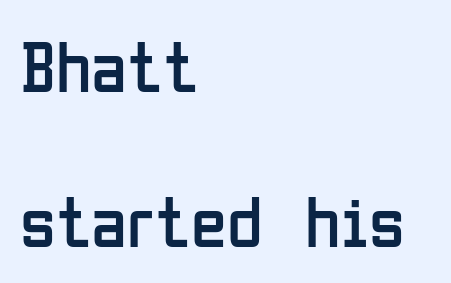
Q: Is the text bold? A: No.
Q: Is the text italic (slanted)? A: No, it is upright.
Q: Is the typeface a serif or a sans-serif typeface? A: Sans-serif.
Q: Is the text underlined? A: No.
Q: How is the paragraph aligned? A: Left-aligned.
Q: Is the spacing between letters normal or unusually wide? A: Normal.
Q: Is the spacing between lines tight, normal or loose? A: Loose.
Q: Width (condensed, normal, or wide)? A: Condensed.
Q: Stroke contrast? A: Low.
Q: x-height? A: Medium.
Q: Monospaced? A: No.
